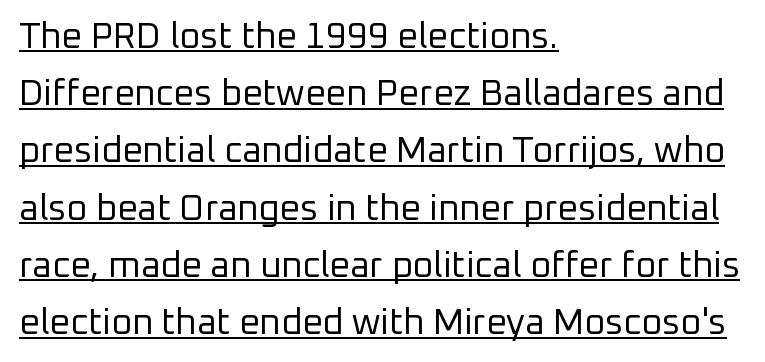
{"serif": "no", "italic": "no", "bold": "no", "weight": "regular", "width": "normal", "stroke_contrast": "low", "x_height": "medium", "monospaced": "no", "underline": "yes", "align": "left", "line_spacing": "normal", "line_spacing_ratio": 1.59, "letter_spacing": "normal", "letter_spacing_em": 0.0, "glyph_px": 36}
